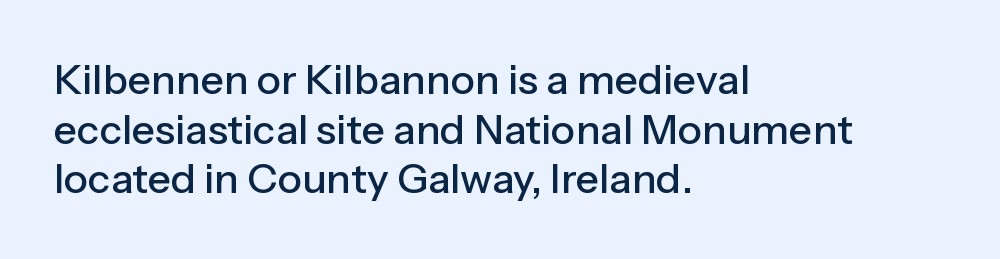
Q: Is the text italic (slanted)? A: No, it is upright.
Q: Is the typeface a serif or a sans-serif typeface? A: Sans-serif.
Q: Is the text underlined? A: No.
Q: How is the paragraph aligned? A: Left-aligned.
Q: Is the spacing between letters normal or unusually wide? A: Normal.
Q: Width (condensed, normal, or wide)? A: Normal.
Q: Stroke contrast? A: Low.
Q: x-height? A: Medium.
Q: Monospaced? A: No.
